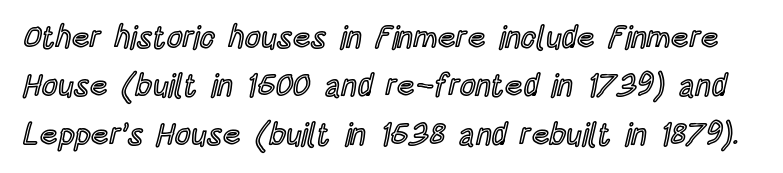
Q: Is the text italic (slanted)? A: Yes.
Q: Is the text underlined? A: No.
Q: Is the spacing between letters normal or unusually wide? A: Normal.
Q: Is the spacing between lines tight, normal or loose? A: Normal.
Q: Width (condensed, normal, or wide)? A: Condensed.
Q: x-height? A: Large.
Q: Monospaced? A: No.
